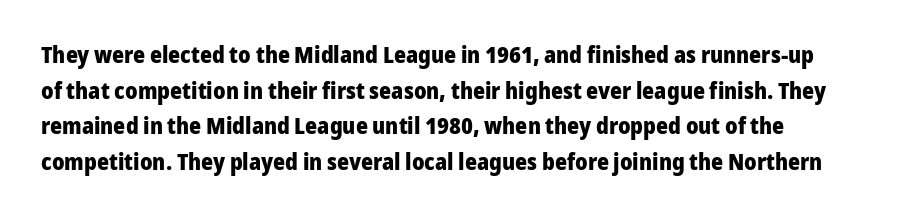
Q: Is the text bold? A: Yes.
Q: Is the text italic (slanted)? A: No, it is upright.
Q: Is the text underlined? A: No.
Q: How is the paragraph aligned? A: Left-aligned.
Q: Is the spacing between letters normal or unusually wide? A: Normal.
Q: Is the spacing between lines tight, normal or loose? A: Normal.
